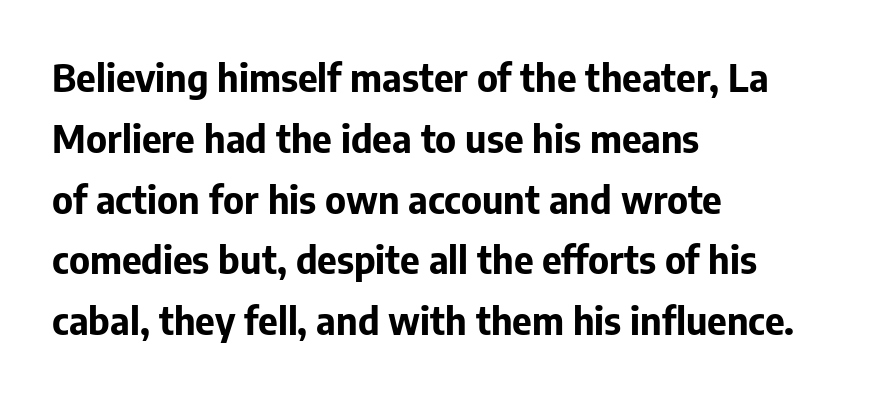
Q: Is the text bold? A: Yes.
Q: Is the text italic (slanted)? A: No, it is upright.
Q: Is the typeface a serif or a sans-serif typeface? A: Sans-serif.
Q: Is the text underlined? A: No.
Q: How is the paragraph aligned? A: Left-aligned.
Q: Is the spacing between letters normal or unusually wide? A: Normal.
Q: Is the spacing between lines tight, normal or loose? A: Normal.
Q: Width (condensed, normal, or wide)? A: Normal.
Q: Stroke contrast? A: Low.
Q: x-height? A: Medium.
Q: Monospaced? A: No.
